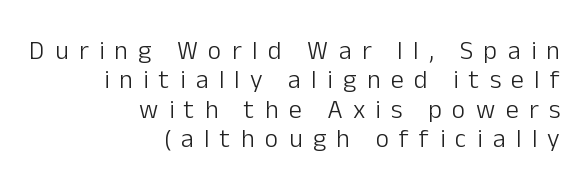
Q: Is the text bold? A: No.
Q: Is the text italic (slanted)? A: No, it is upright.
Q: Is the text underlined? A: No.
Q: How is the paragraph aligned? A: Right-aligned.
Q: Is the spacing between letters normal or unusually wide? A: Unusually wide.
Q: Is the spacing between lines tight, normal or loose? A: Tight.
